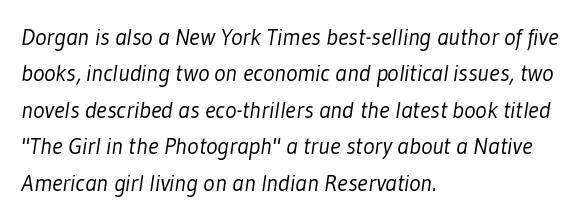
{"bold": "no", "underline": "no", "align": "left", "line_spacing": "normal", "line_spacing_ratio": 1.52, "letter_spacing": "normal", "letter_spacing_em": 0.0, "glyph_px": 24}
